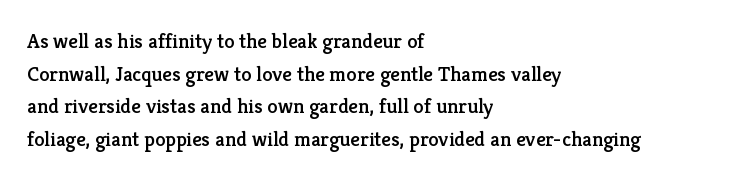
The line-height multiplier appears to be the usual default. Posture: straight, roman, zero tilt. This sample uses plain, unmodified letter spacing. No word sits above an underline.
